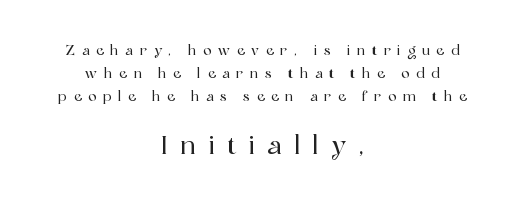
Q: Is the text italic (slanted)? A: No, it is upright.
Q: Is the text underlined? A: No.
Q: How is the paragraph aligned? A: Centered.
Q: Is the spacing between letters normal or unusually wide? A: Unusually wide.
Q: Is the spacing between lines tight, normal or loose? A: Normal.
Q: Which block of text is set in a larger size, the first (top) or the second (bottom)? A: The second (bottom) one.
